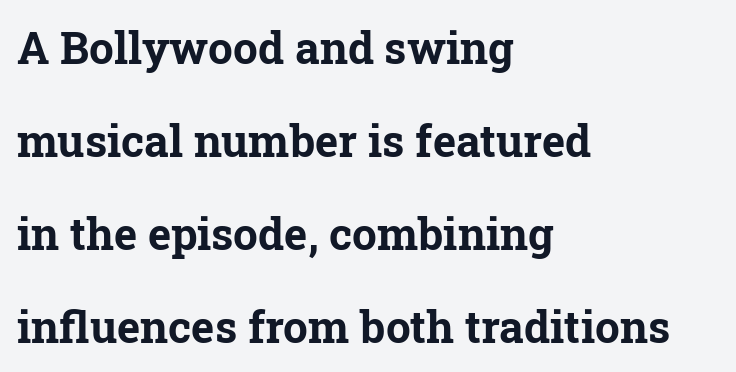
{"serif": "yes", "italic": "no", "bold": "yes", "weight": "bold", "width": "normal", "stroke_contrast": "low", "x_height": "medium", "monospaced": "no", "underline": "no", "align": "left", "line_spacing": "loose", "line_spacing_ratio": 2.11, "letter_spacing": "normal", "letter_spacing_em": 0.0, "glyph_px": 44}
